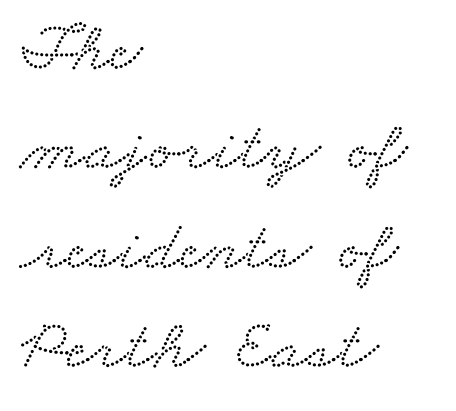
The image shows 71 px wide type; set left-aligned, normal line spacing (1.4x), normal letter spacing, not underlined; low stroke contrast and a small x-height.
